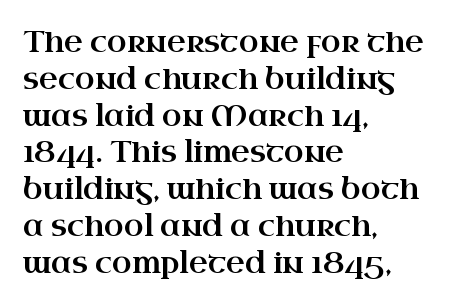
This is the regular roman posture of the typeface. Descenders hang freely into open space. The typesetter chose a ragged-right arrangement here. Glyph-to-glyph distance matches everyday printed text.
